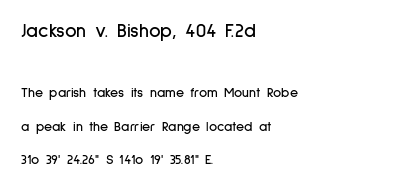
Q: Is the text italic (slanted)? A: No, it is upright.
Q: Is the text underlined? A: No.
Q: How is the paragraph aligned? A: Left-aligned.
Q: Is the spacing between letters normal or unusually wide? A: Normal.
Q: Is the spacing between lines tight, normal or loose? A: Loose.
Q: Which block of text is set in a larger size, the first (top) or the second (bottom)? A: The first (top) one.
